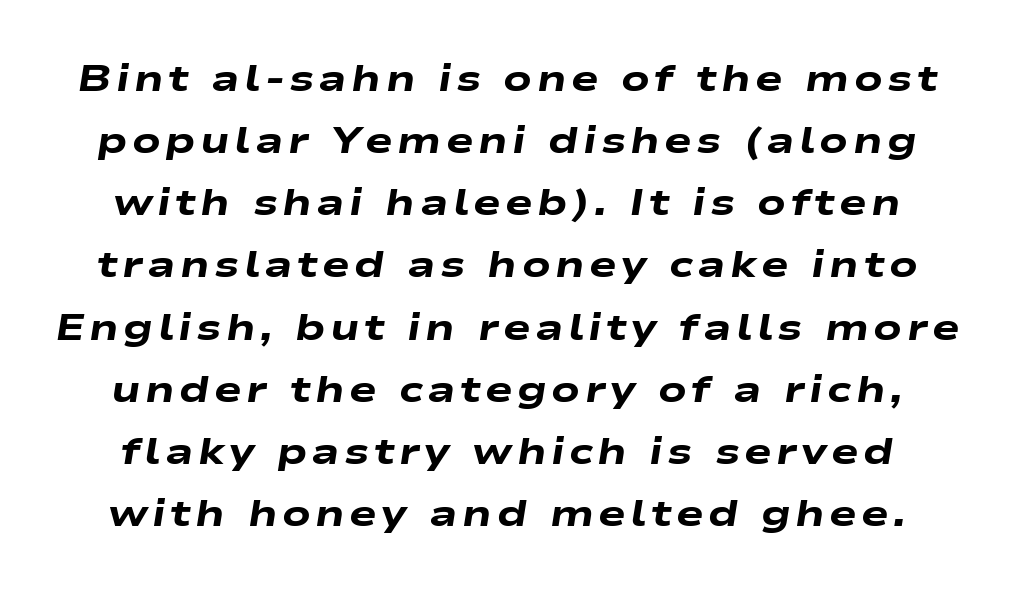
{"italic": "yes", "lean": "right", "slant_degrees": 9, "bold": "yes", "weight": "heavy", "width": "wide", "stroke_contrast": "low", "x_height": "medium", "monospaced": "no", "underline": "no", "line_spacing": "normal", "line_spacing_ratio": 1.68, "glyph_px": 37}
